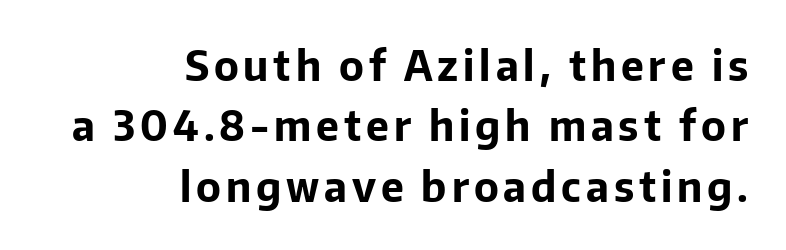
{"serif": "no", "italic": "no", "bold": "yes", "weight": "bold", "width": "normal", "stroke_contrast": "low", "x_height": "medium", "monospaced": "no", "underline": "no", "align": "right", "line_spacing": "normal", "line_spacing_ratio": 1.47, "glyph_px": 41}
